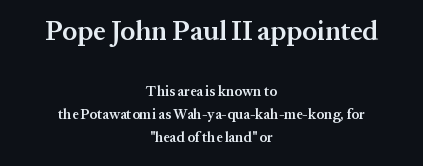
The image shows 27 px text type, upright; set centered, normal line spacing (1.65x), normal letter spacing, not underlined; the first (top) block is 1.93x larger.
